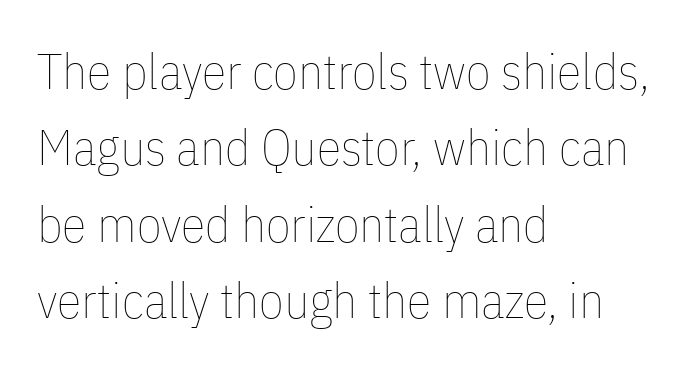
Q: Is the text bold? A: No.
Q: Is the text italic (slanted)? A: No, it is upright.
Q: Is the text underlined? A: No.
Q: How is the paragraph aligned? A: Left-aligned.
Q: Is the spacing between letters normal or unusually wide? A: Normal.
Q: Is the spacing between lines tight, normal or loose? A: Normal.
Q: Width (condensed, normal, or wide)? A: Condensed.
Q: Stroke contrast? A: Low.
Q: x-height? A: Medium.
Q: Monospaced? A: No.
